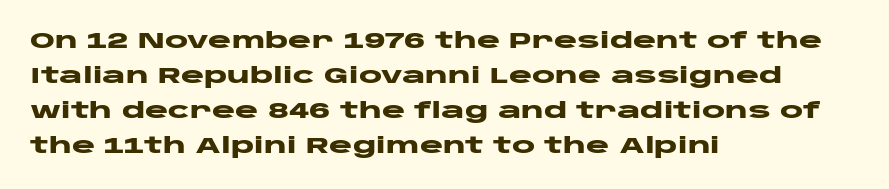
{"italic": "no", "bold": "yes", "underline": "no", "align": "left", "line_spacing": "normal", "line_spacing_ratio": 1.59, "letter_spacing": "normal", "letter_spacing_em": 0.0, "glyph_px": 22}
